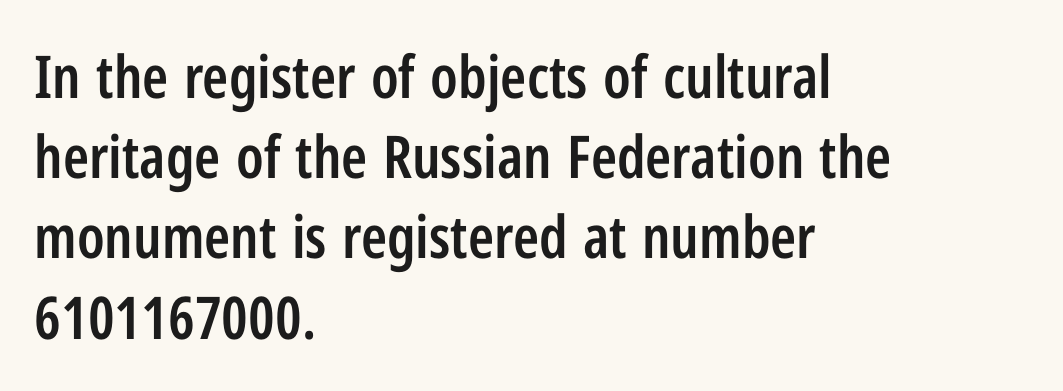
Quick note: underline off. Left-aligned paragraph, ragged on the right. Spacing between characters is what you'd get straight out of the box. Regarding leading, the lines here are spaced in the standard way. The face used here is a semibold: visibly heavier than regular, lighter than bold. Nothing sits at the stroke ends, so this counts as sans-serif.
